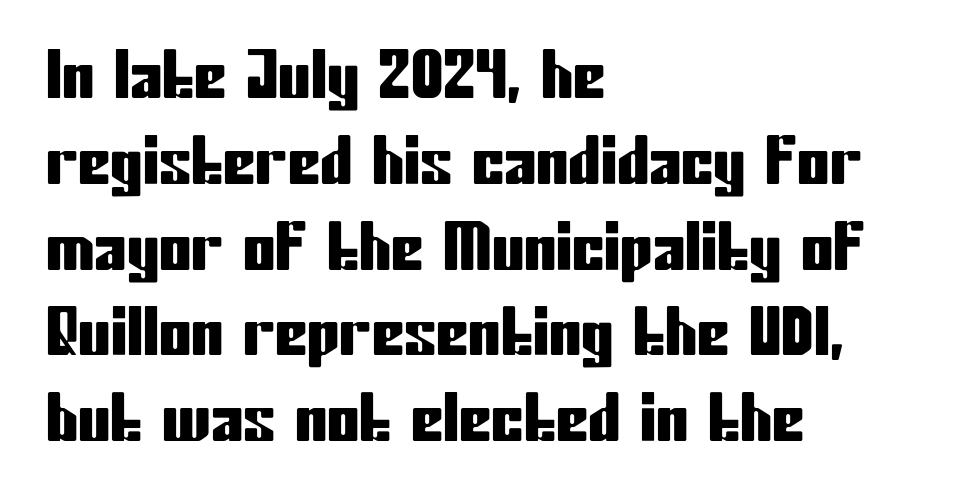
The image shows 65 px condensed sans-serif type, upright; set left-aligned, normal line spacing (1.32x), normal letter spacing, not underlined; low stroke contrast and a medium x-height.
